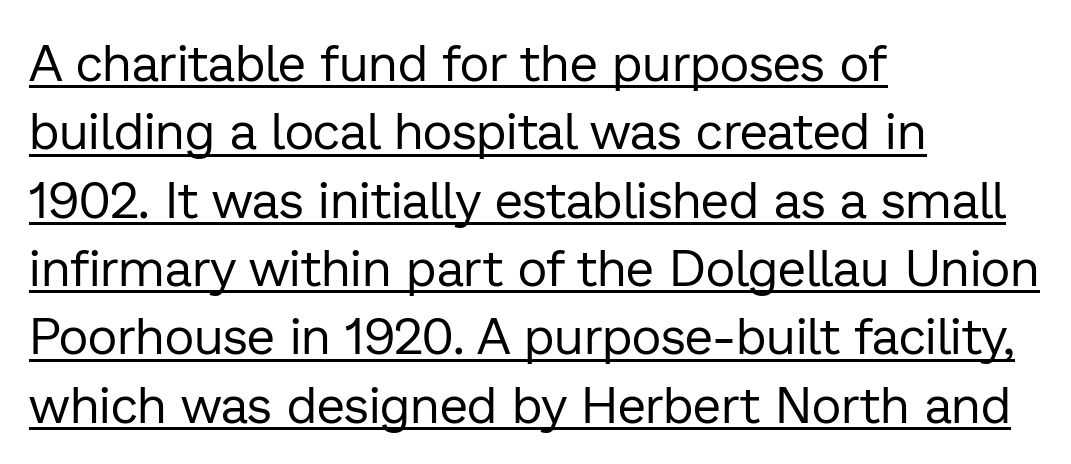
{"serif": "no", "italic": "no", "bold": "no", "weight": "regular", "width": "normal", "stroke_contrast": "low", "x_height": "medium", "monospaced": "no", "underline": "yes", "align": "left", "line_spacing": "normal", "line_spacing_ratio": 1.34, "letter_spacing": "normal", "letter_spacing_em": 0.0, "glyph_px": 51}
